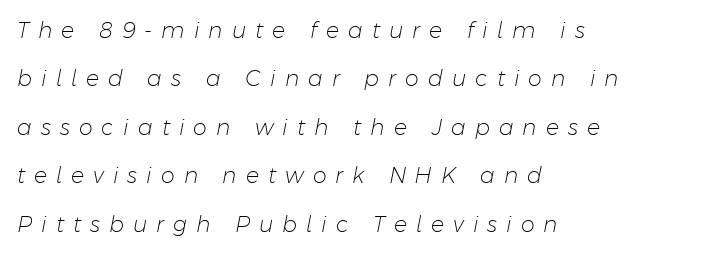
The image shows 22 px text type, italic (leaning right); set left-aligned, loose line spacing (2.2x), unusually wide letter spacing (+0.41 em), not underlined.
